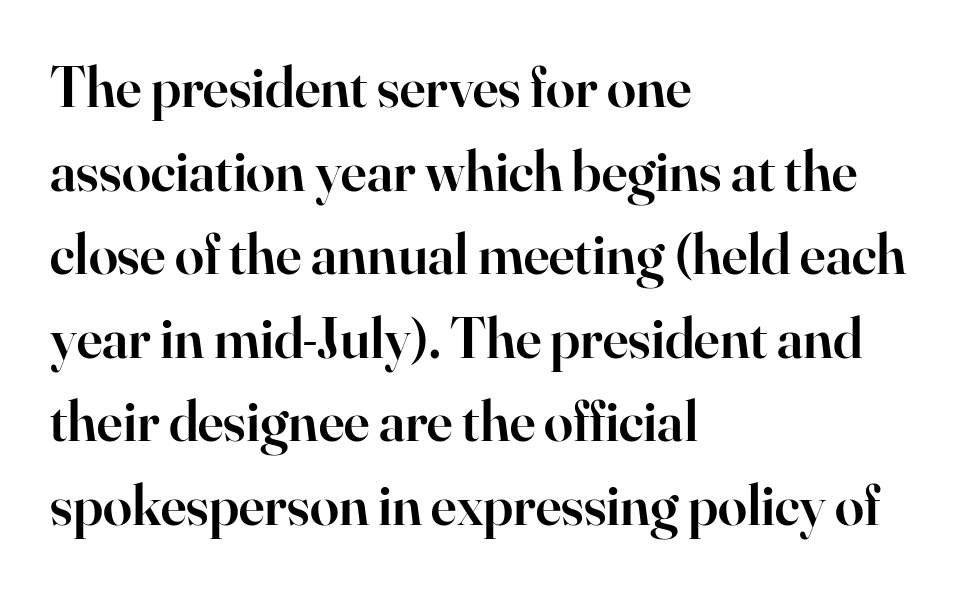
{"serif": "yes", "italic": "no", "bold": "semi", "weight": "semibold", "width": "normal", "stroke_contrast": "high", "x_height": "small", "monospaced": "no", "underline": "no", "align": "left", "line_spacing": "normal", "line_spacing_ratio": 1.44, "letter_spacing": "normal", "letter_spacing_em": 0.0, "glyph_px": 58}
